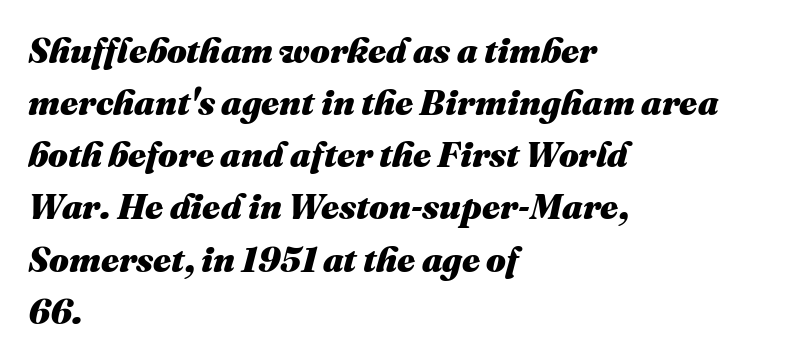
Q: Is the text bold? A: Yes.
Q: Is the text italic (slanted)? A: Yes, it leans right by about 16 degrees.
Q: Is the text underlined? A: No.
Q: How is the paragraph aligned? A: Left-aligned.
Q: Is the spacing between letters normal or unusually wide? A: Normal.
Q: Is the spacing between lines tight, normal or loose? A: Normal.
Q: Width (condensed, normal, or wide)? A: Normal.
Q: Stroke contrast? A: Medium.
Q: x-height? A: Medium.
Q: Monospaced? A: No.
